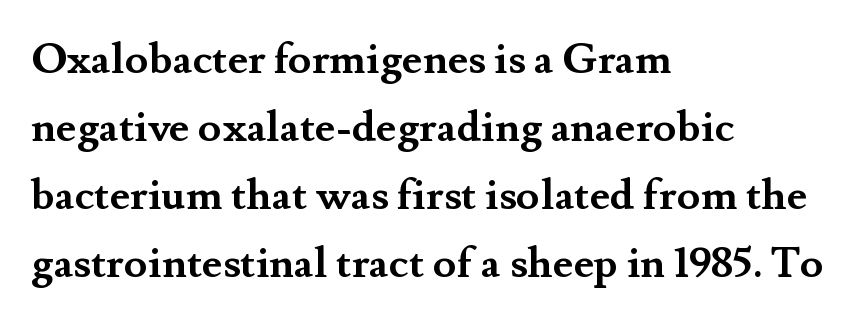
Bold? Absolutely — the strokes are thick and heavy. Between one letter and the next there's only the usual sliver of space. A student would call this left alignment; a typographer would say flush left, rag right. No word sits above an underline.
